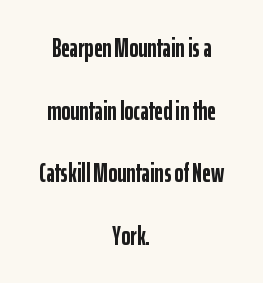
Reading down the column, the eye jumps a long way to each next line. No word sits above an underline. These lines were composed using upright roman letters. Every letter is thick-stroked: bold, no question. Between one letter and the next there's only the usual sliver of space. If you folded the block vertically in half, each line would mirror itself in length.
